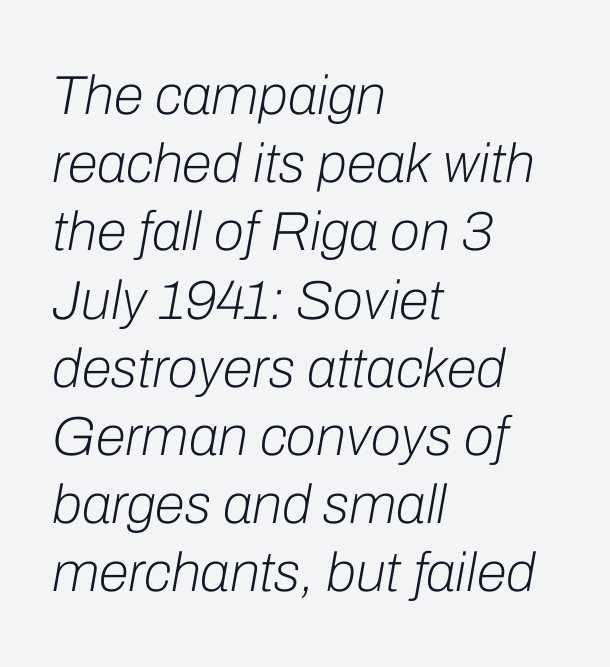
The image shows 55 px light type, italic (leaning right); set left-aligned, line spacing 1.24x, normal letter spacing, not underlined; low stroke contrast and a medium x-height.
